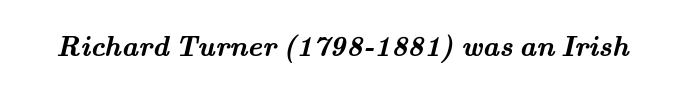
The image shows 28 px semibold, wide serif type; set normal letter spacing, not underlined; medium stroke contrast and a small x-height.
